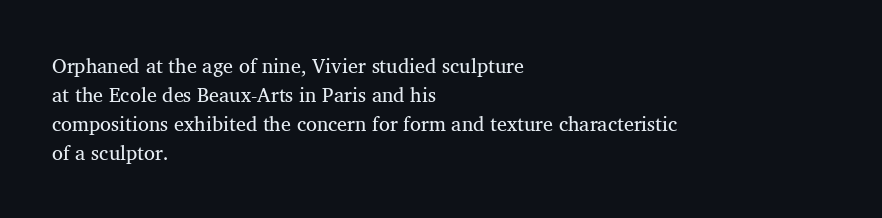
Q: Is the text bold? A: No.
Q: Is the text underlined? A: No.
Q: How is the paragraph aligned? A: Left-aligned.
Q: Is the spacing between letters normal or unusually wide? A: Normal.
Q: Is the spacing between lines tight, normal or loose? A: Normal.
